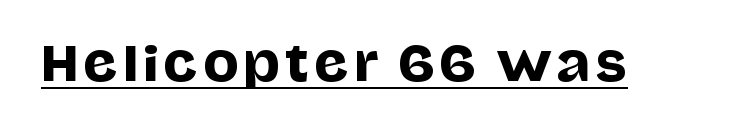
Q: Is the text italic (slanted)? A: No, it is upright.
Q: Is the typeface a serif or a sans-serif typeface? A: Sans-serif.
Q: Is the text underlined? A: Yes.
Q: Width (condensed, normal, or wide)? A: Normal.
Q: Stroke contrast? A: Low.
Q: x-height? A: Large.
Q: Monospaced? A: No.
